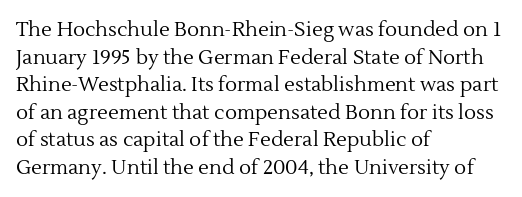
{"italic": "no", "bold": "no", "underline": "no", "align": "left", "line_spacing": "normal", "line_spacing_ratio": 1.38, "letter_spacing": "normal", "letter_spacing_em": 0.0, "glyph_px": 20}
